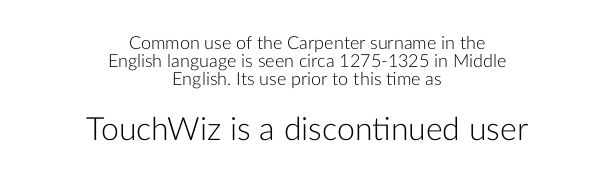
{"serif": "no", "italic": "no", "bold": "no", "weight": "light", "width": "normal", "stroke_contrast": "low", "x_height": "medium", "monospaced": "no", "underline": "no", "align": "center", "line_spacing": "tight", "line_spacing_ratio": 1.0, "letter_spacing": "normal", "letter_spacing_em": 0.0, "larger_block": "second", "size_ratio": 1.78, "glyph_px": 32}
